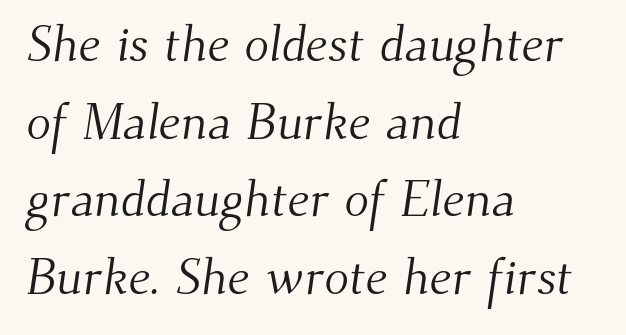
Q: Is the text bold? A: No.
Q: Is the typeface a serif or a sans-serif typeface? A: Serif.
Q: Is the text underlined? A: No.
Q: How is the paragraph aligned? A: Left-aligned.
Q: Is the spacing between letters normal or unusually wide? A: Normal.
Q: Is the spacing between lines tight, normal or loose? A: Normal.
Q: Width (condensed, normal, or wide)? A: Normal.
Q: Stroke contrast? A: Medium.
Q: x-height? A: Small.
Q: Monospaced? A: No.
